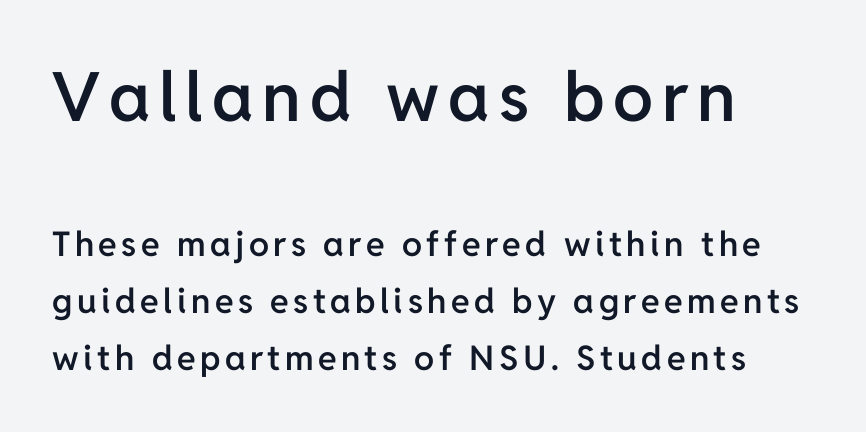
The image shows 68 px semibold sans-serif type, upright; set left-aligned, normal line spacing (1.68x), not underlined; the first (top) block is 2.0x larger; low stroke contrast and a medium x-height.
